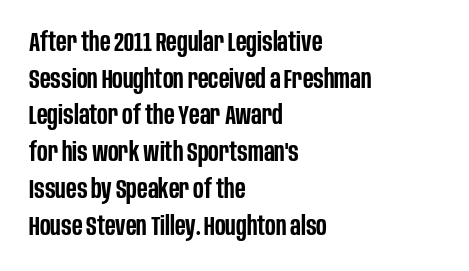
Q: Is the text bold? A: Semi-bold.
Q: Is the text italic (slanted)? A: No, it is upright.
Q: Is the text underlined? A: No.
Q: How is the paragraph aligned? A: Left-aligned.
Q: Is the spacing between letters normal or unusually wide? A: Normal.
Q: Is the spacing between lines tight, normal or loose? A: Normal.
